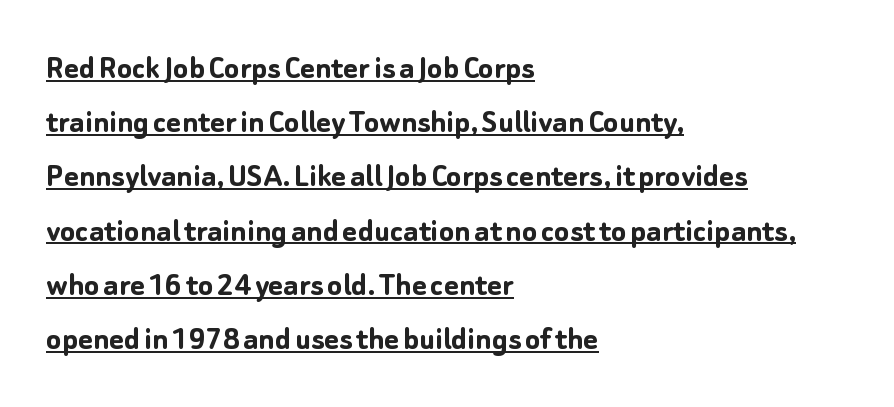
{"serif": "no", "italic": "no", "bold": "yes", "weight": "semibold", "width": "normal", "stroke_contrast": "low", "x_height": "medium", "monospaced": "no", "underline": "yes", "align": "left", "line_spacing": "normal", "line_spacing_ratio": 1.55, "letter_spacing": "normal", "letter_spacing_em": 0.0, "glyph_px": 35}
